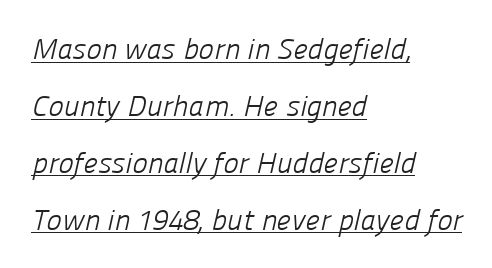
The image shows 29 px light sans-serif type; set left-aligned, loose line spacing (1.96x), normal letter spacing, underlined; low stroke contrast and a medium x-height.
